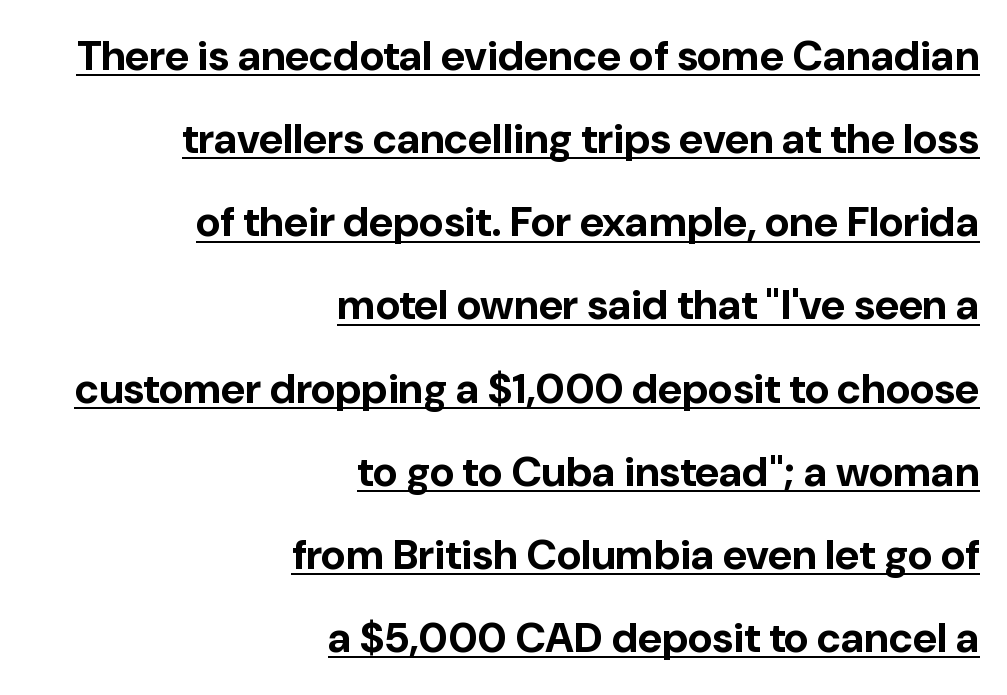
{"serif": "no", "italic": "no", "bold": "yes", "weight": "bold", "width": "normal", "stroke_contrast": "low", "x_height": "medium", "monospaced": "no", "underline": "yes", "align": "right", "line_spacing": "loose", "line_spacing_ratio": 1.98, "letter_spacing": "normal", "letter_spacing_em": 0.0, "glyph_px": 42}
